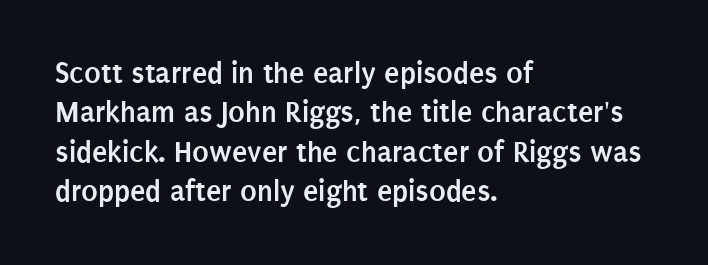
{"serif": "no", "italic": "no", "bold": "yes", "weight": "semibold", "width": "condensed", "stroke_contrast": "low", "x_height": "large", "monospaced": "no", "underline": "no", "align": "left", "line_spacing": "normal", "line_spacing_ratio": 1.27, "letter_spacing": "normal", "letter_spacing_em": 0.0, "glyph_px": 31}
